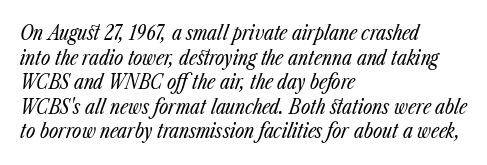
The image shows 20 px text type, italic (leaning right); set left-aligned, line spacing 1.23x, normal letter spacing, not underlined.
